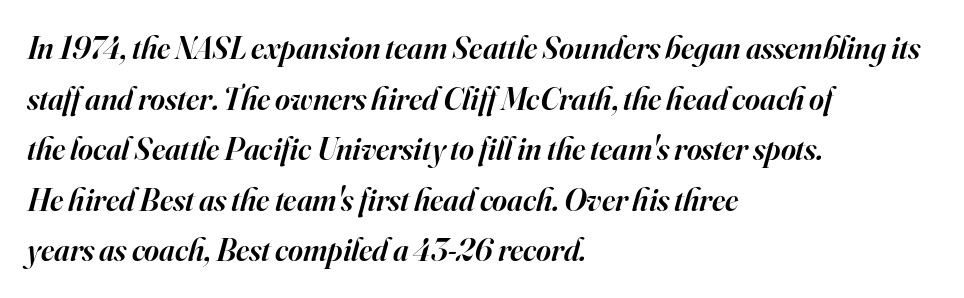
The rendering shows small feet on the letterforms — a serif design. Lines of text with bare space underneath. The typography opts for an oblique posture over an upright one. Students, note that the glyphs here touch the page at normal intervals. The leading is moderate, giving the passage an even texture.
